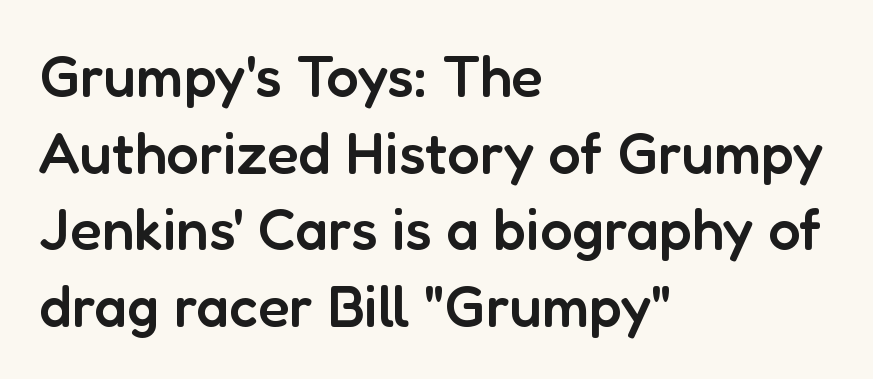
{"serif": "no", "italic": "no", "bold": "semi", "weight": "semibold", "width": "normal", "stroke_contrast": "low", "x_height": "medium", "monospaced": "no", "underline": "no", "align": "left", "line_spacing": "normal", "line_spacing_ratio": 1.32, "letter_spacing": "normal", "letter_spacing_em": 0.0, "glyph_px": 58}
